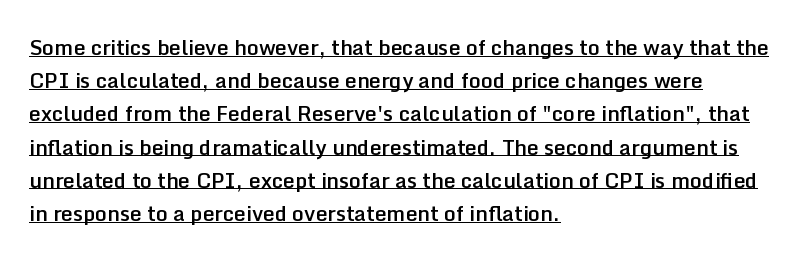
The image shows 21 px text type, upright; set left-aligned, normal line spacing (1.58x), normal letter spacing, underlined.
